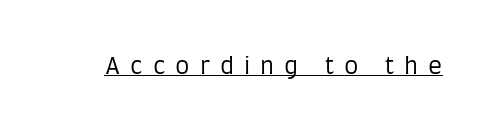
{"italic": "no", "bold": "no", "underline": "yes", "letter_spacing": "wide", "letter_spacing_em": 0.43, "glyph_px": 23}
